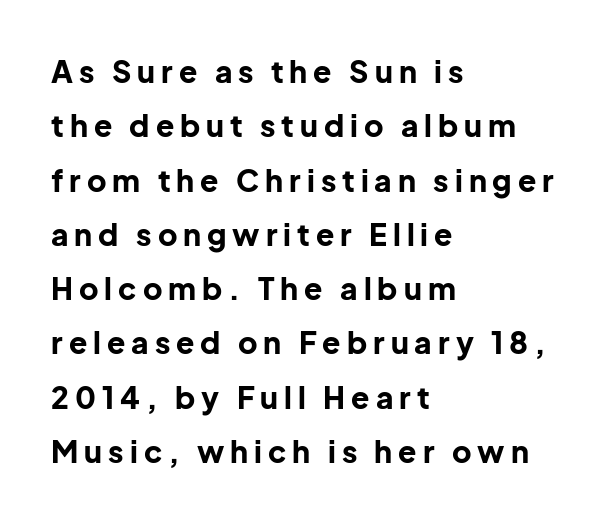
Q: Is the text bold? A: Yes.
Q: Is the text italic (slanted)? A: No, it is upright.
Q: Is the typeface a serif or a sans-serif typeface? A: Sans-serif.
Q: Is the text underlined? A: No.
Q: How is the paragraph aligned? A: Left-aligned.
Q: Is the spacing between letters normal or unusually wide? A: Unusually wide.
Q: Width (condensed, normal, or wide)? A: Normal.
Q: Stroke contrast? A: Low.
Q: x-height? A: Medium.
Q: Monospaced? A: No.
